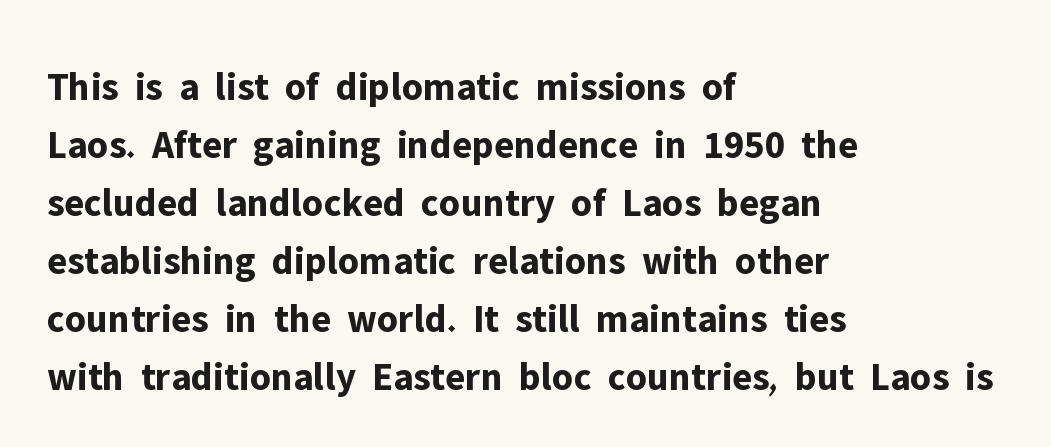
The image shows 40 px bold sans-serif type, upright; set left-aligned, normal line spacing (1.45x), normal letter spacing, not underlined; low stroke contrast and a medium x-height.
